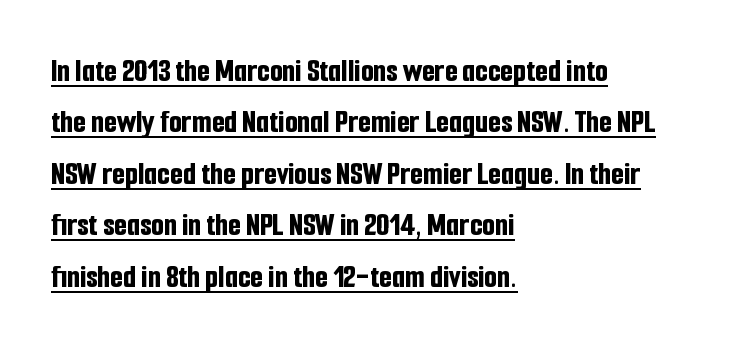
The passage shown is typed in a proportional face where columns would drift. Unlike italic type, these characters show no tilt at all. A continuous stroke trails under the words, as in a hyperlink. Plenty of ink on the page — the face is bold. The line-height multiplier appears to be the usual default.
